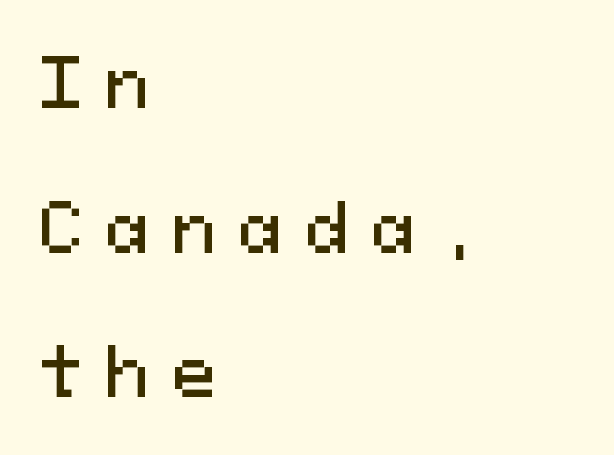
The image shows 66 px sans-serif type, upright, monospaced; set left-aligned, loose line spacing (2.19x), unusually wide letter spacing (+0.34 em), not underlined; medium stroke contrast and a medium x-height.
